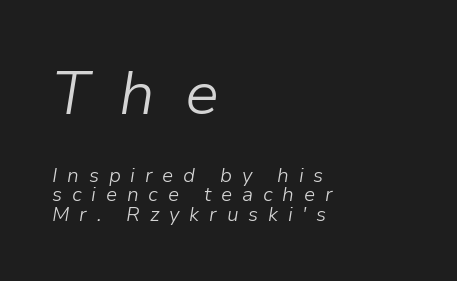
The image shows 61 px light type, italic (leaning right); set left-aligned, tight line spacing (0.98x), unusually wide letter spacing (+0.49 em), not underlined; the first (top) block is 3.05x larger; low stroke contrast and a medium x-height.
